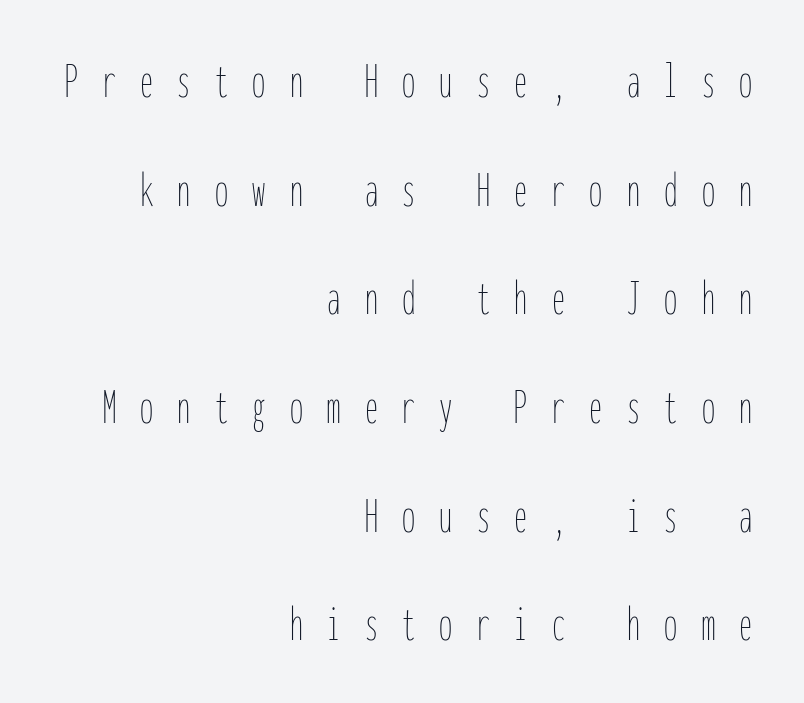
{"italic": "no", "bold": "no", "weight": "thin", "width": "condensed", "stroke_contrast": "low", "x_height": "medium", "monospaced": "yes", "underline": "no", "align": "right", "line_spacing": "loose", "line_spacing_ratio": 2.09, "letter_spacing": "wide", "letter_spacing_em": 0.47, "glyph_px": 52}
